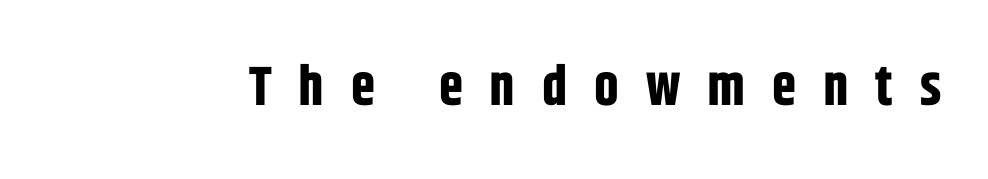
{"serif": "no", "italic": "no", "bold": "yes", "weight": "bold", "width": "condensed", "stroke_contrast": "low", "x_height": "large", "monospaced": "no", "underline": "no", "letter_spacing": "wide", "letter_spacing_em": 0.49, "glyph_px": 55}
